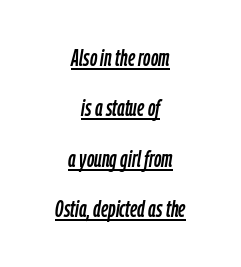
The lines are quadded center. Underline: present. Loosely led — the rows are spread out. The whole block is typeset with a tilt. In terms of letterspacing, this is plain default setting.
